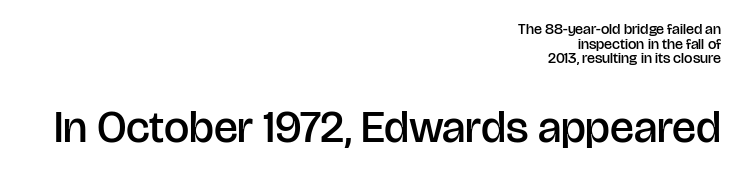
Small over large — that's the arrangement of the two blocks here. A bit beefed up — I'd call it semibold rather than bold. Is this a sans? Yes — the strokes have no serifs. Inter-character spacing is left at the font's built-in metrics. If you drew a ruler down the right edge, every line would touch it.
